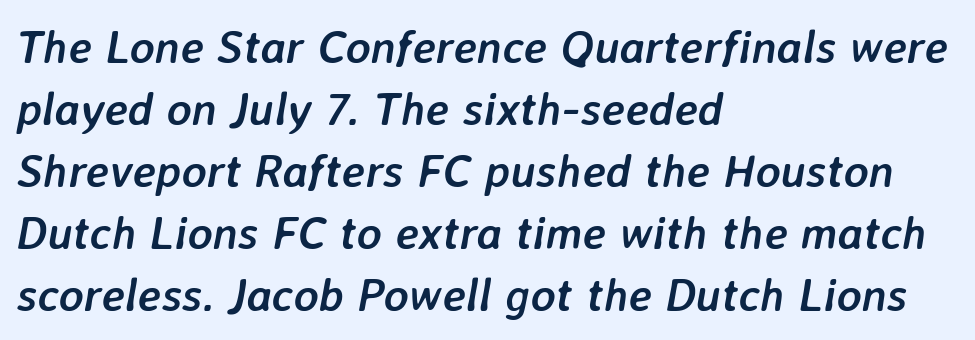
Q: Is the text bold? A: Yes.
Q: Is the text italic (slanted)? A: Yes, it leans right by about 7 degrees.
Q: Is the text underlined? A: No.
Q: How is the paragraph aligned? A: Left-aligned.
Q: Is the spacing between letters normal or unusually wide? A: Normal.
Q: Is the spacing between lines tight, normal or loose? A: Normal.
Q: Width (condensed, normal, or wide)? A: Normal.
Q: Stroke contrast? A: Low.
Q: x-height? A: Medium.
Q: Monospaced? A: No.
